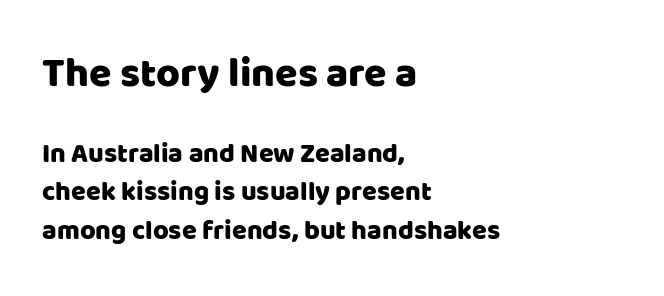
Letters rest on an invisible, unmarked baseline. Spacing verdict: proportional, widths tailored to each character. This sample uses an upright cut, with every glyph sitting square on the baseline. Visually the block forms a straight wall on the left and a jagged coastline on the right.
